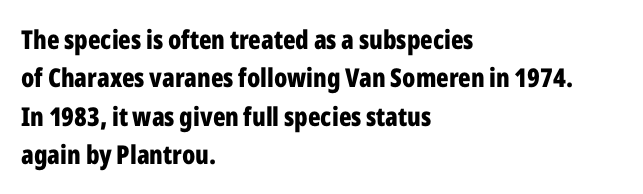
The image shows 26 px bold type, upright; set left-aligned, normal line spacing (1.48x), normal letter spacing, not underlined.
